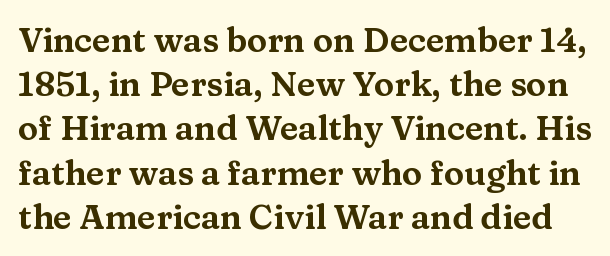
In terms of leading, this rendering sits right in the middle. You could not count columns in this text — the font is proportionally spaced. Nobody drew a line under any word here. This sample uses plain, unmodified letter spacing. Does the type have serifs? Yes, each stem ends in a small foot. A typesetter would mark this as roman, not italic.
